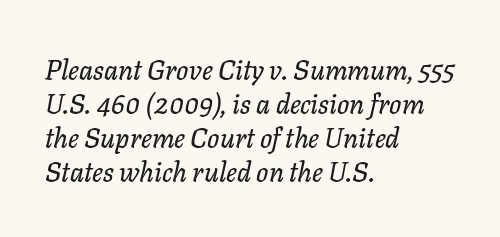
Q: Is the text italic (slanted)? A: Yes, it leans right by about 11 degrees.
Q: Is the text underlined? A: No.
Q: How is the paragraph aligned? A: Left-aligned.
Q: Is the spacing between letters normal or unusually wide? A: Normal.
Q: Is the spacing between lines tight, normal or loose? A: Normal.
